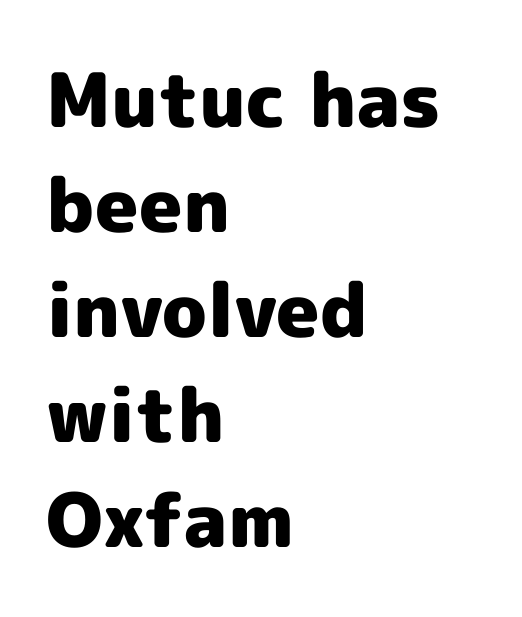
Q: Is the text bold? A: Yes.
Q: Is the text italic (slanted)? A: No, it is upright.
Q: Is the typeface a serif or a sans-serif typeface? A: Sans-serif.
Q: Is the text underlined? A: No.
Q: How is the paragraph aligned? A: Left-aligned.
Q: Is the spacing between letters normal or unusually wide? A: Normal.
Q: Is the spacing between lines tight, normal or loose? A: Normal.
Q: Width (condensed, normal, or wide)? A: Normal.
Q: x-height? A: Medium.
Q: Monospaced? A: No.
